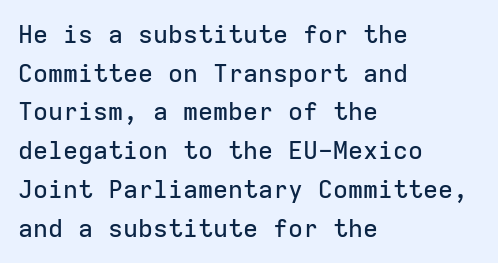
The image shows 25 px text type, upright; set left-aligned, normal line spacing (1.55x), normal letter spacing, not underlined.
